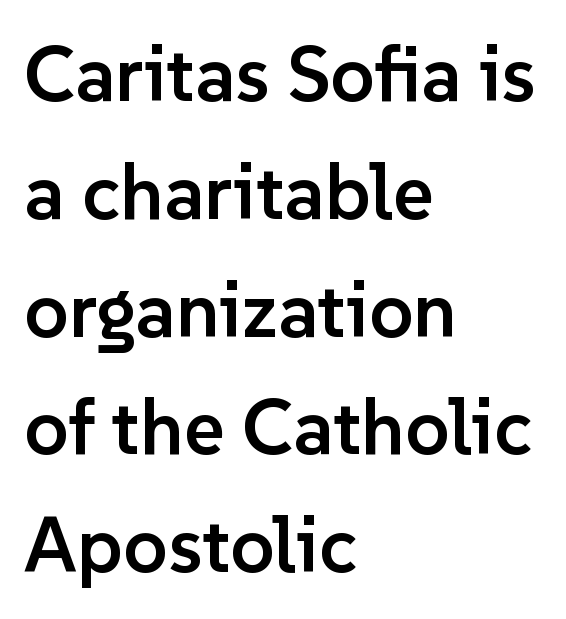
Q: Is the text bold? A: Semi-bold.
Q: Is the text italic (slanted)? A: No, it is upright.
Q: Is the typeface a serif or a sans-serif typeface? A: Sans-serif.
Q: Is the text underlined? A: No.
Q: How is the paragraph aligned? A: Left-aligned.
Q: Is the spacing between letters normal or unusually wide? A: Normal.
Q: Is the spacing between lines tight, normal or loose? A: Normal.
Q: Width (condensed, normal, or wide)? A: Normal.
Q: Stroke contrast? A: Low.
Q: x-height? A: Medium.
Q: Monospaced? A: No.
